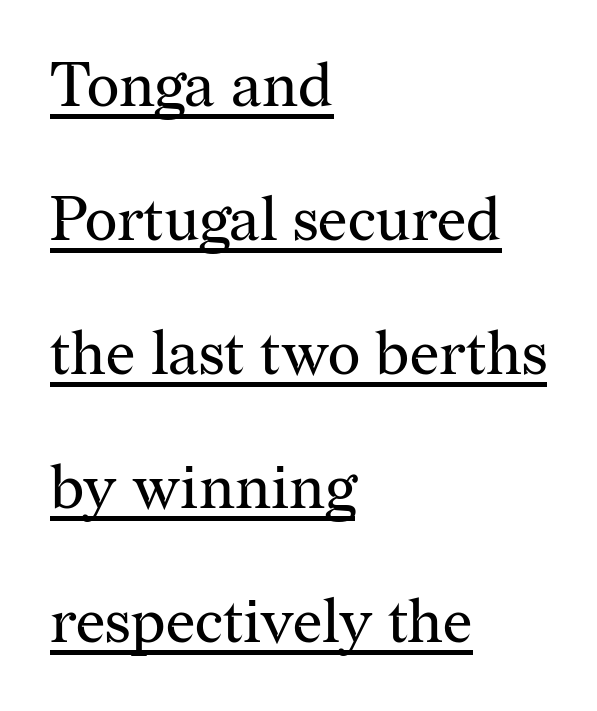
The specimen includes a rule beneath the text block's lines. Is the letter spacing exaggerated? No — it looks like the ordinary default. In terms of leading, this rendering errs on the spacious side. Alignment: flush left. This sample uses an upright cut, with every glyph sitting square on the baseline.
